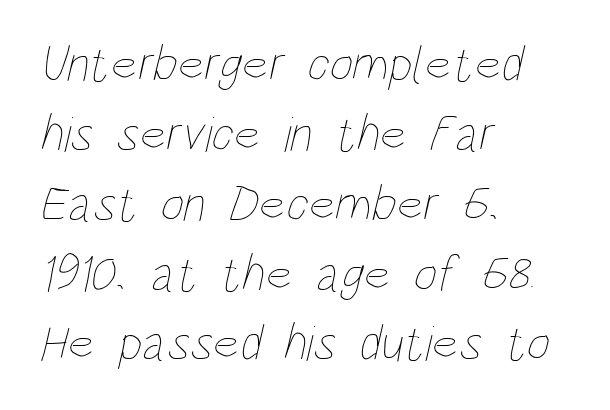
Lines of text with bare space underneath. This rendering uses left alignment, leaving the right contour irregular. Tracking value appears to be zero — textbook default spacing. A normal amount of white space separates one row of letters from the next.
